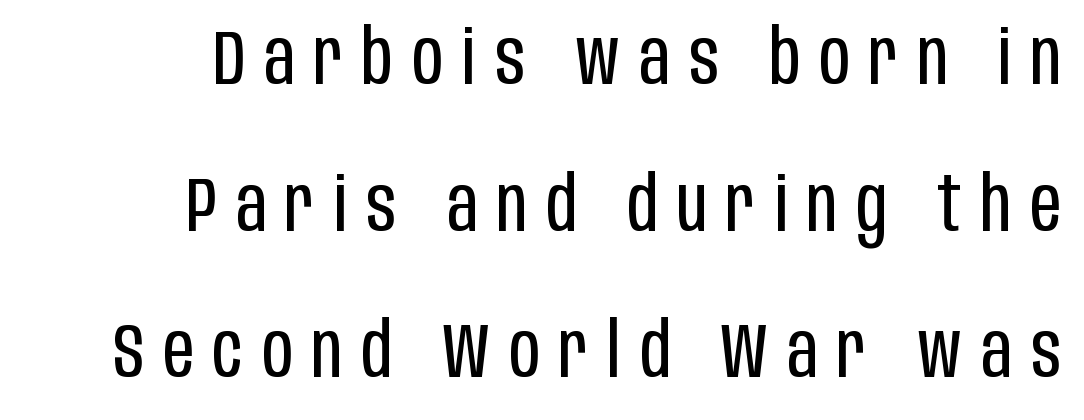
Type style note: lacks serifs. The glyphs are unaccompanied by any horizontal stroke below them. You can tell it's not italic because the verticals are truly vertical. Weight: not bold — regular or lighter.
